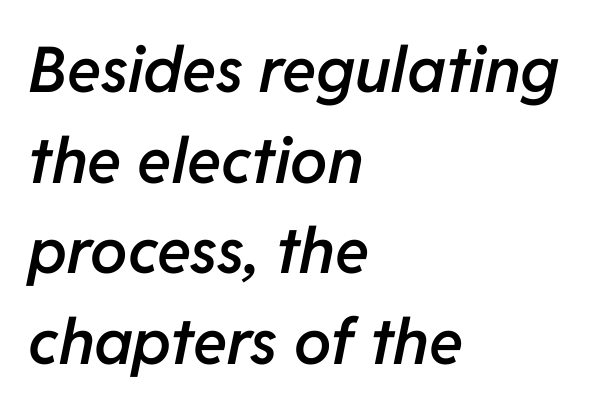
This is oblique type, the kind used for emphasis or titles. The typesetting leans somewhat heavy: a semibold. Character widths vary here, with narrow letters taking less room than wide ones. These lines sit exactly where default settings would place them. The space beneath each line is pristine and unruled.
